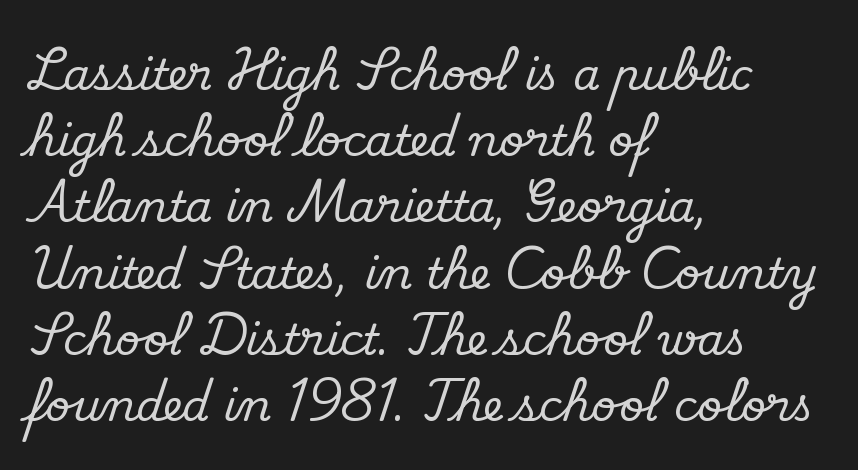
{"serif": "yes", "width": "normal", "stroke_contrast": "medium", "x_height": "small", "monospaced": "no", "underline": "no", "align": "left", "line_spacing": "normal", "line_spacing_ratio": 1.54, "letter_spacing": "normal", "letter_spacing_em": 0.0, "glyph_px": 43}
